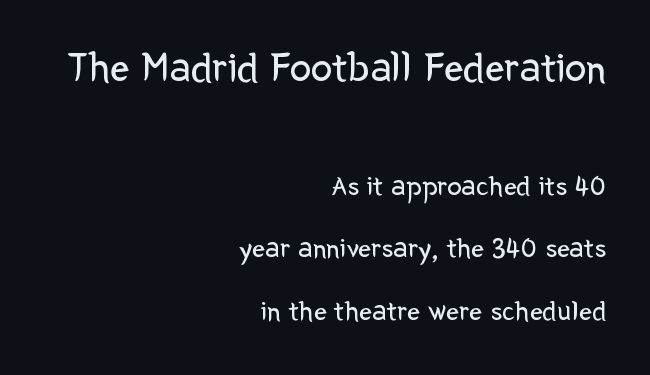
{"serif": "no", "italic": "no", "bold": "no", "weight": "regular", "width": "normal", "stroke_contrast": "low", "x_height": "medium", "monospaced": "no", "underline": "no", "align": "right", "line_spacing": "loose", "line_spacing_ratio": 2.14, "letter_spacing": "normal", "letter_spacing_em": 0.0, "larger_block": "first", "size_ratio": 1.48, "glyph_px": 43}
